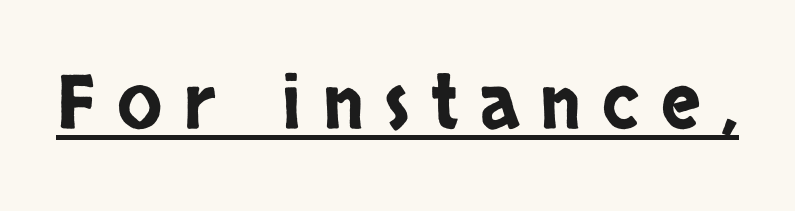
The image shows 74 px condensed sans-serif type, upright; set unusually wide letter spacing (+0.29 em), underlined; low stroke contrast and a large x-height.
